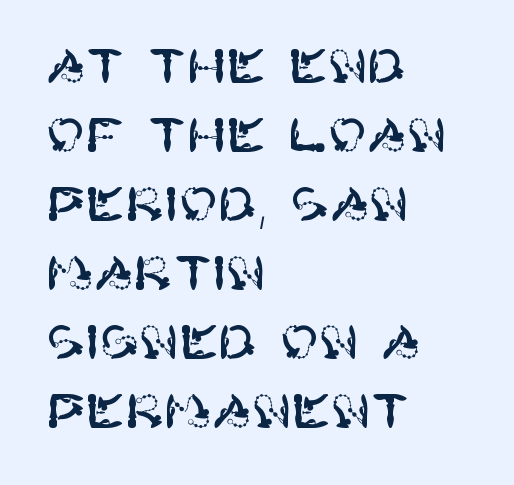
These lines are composed in type without serifs. Compared with typical paragraphs, the rows here are spaced about the same. Reading down the block, your eye returns to a fixed left position each line. Vertical strokes here are truly vertical. Unmarked baselines from the first word to the last.
